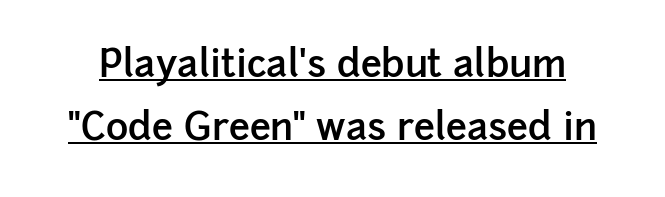
{"serif": "no", "italic": "no", "bold": "semi", "weight": "semibold", "width": "normal", "stroke_contrast": "low", "x_height": "medium", "monospaced": "no", "underline": "yes", "line_spacing": "normal", "line_spacing_ratio": 1.67, "letter_spacing": "normal", "letter_spacing_em": 0.0, "glyph_px": 38}
